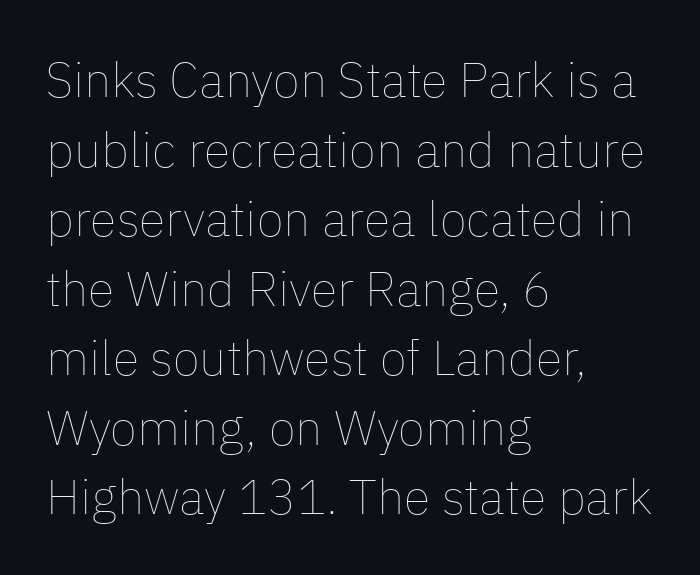
Q: Is the text bold? A: No.
Q: Is the text italic (slanted)? A: No, it is upright.
Q: Is the text underlined? A: No.
Q: How is the paragraph aligned? A: Left-aligned.
Q: Is the spacing between letters normal or unusually wide? A: Normal.
Q: Is the spacing between lines tight, normal or loose? A: Normal.
Q: Width (condensed, normal, or wide)? A: Normal.
Q: Stroke contrast? A: Low.
Q: x-height? A: Medium.
Q: Monospaced? A: No.
